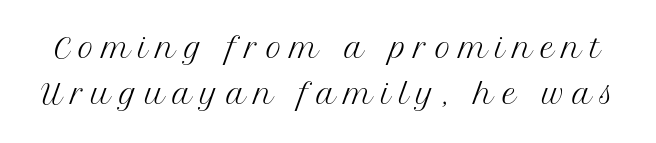
{"bold": "no", "underline": "no", "line_spacing_ratio": 1.72, "letter_spacing": "wide", "letter_spacing_em": 0.3, "glyph_px": 27}
